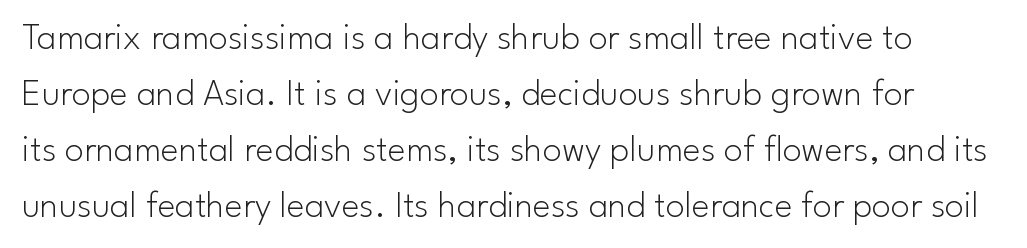
The letters stand upright; this is a roman face. Note the varied advance widths — an 'i' is clearly narrower than an 'm'. Students, note that the glyphs here touch the page at normal intervals. Only glyphs here, with clear space below each row.
